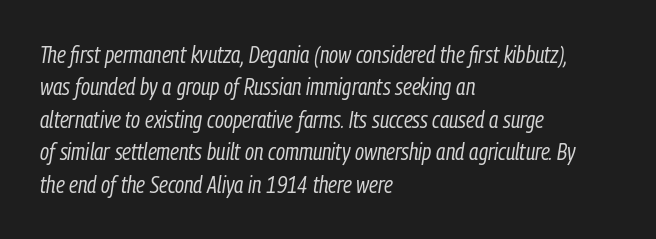
Q: Is the text bold? A: No.
Q: Is the text italic (slanted)? A: Yes, it leans right by about 9 degrees.
Q: Is the text underlined? A: No.
Q: How is the paragraph aligned? A: Left-aligned.
Q: Is the spacing between letters normal or unusually wide? A: Normal.
Q: Is the spacing between lines tight, normal or loose? A: Normal.
